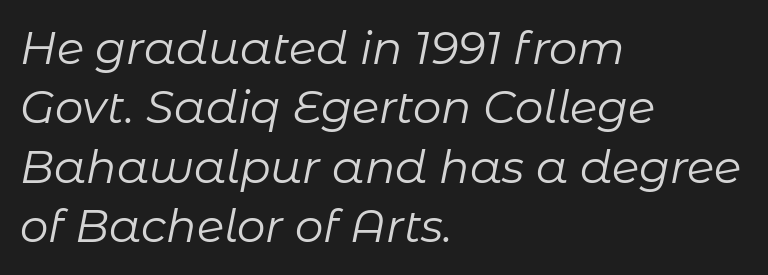
The image shows 45 px regular-weight type, italic (leaning right); set left-aligned, normal line spacing (1.32x), normal letter spacing, not underlined; low stroke contrast and a medium x-height.
